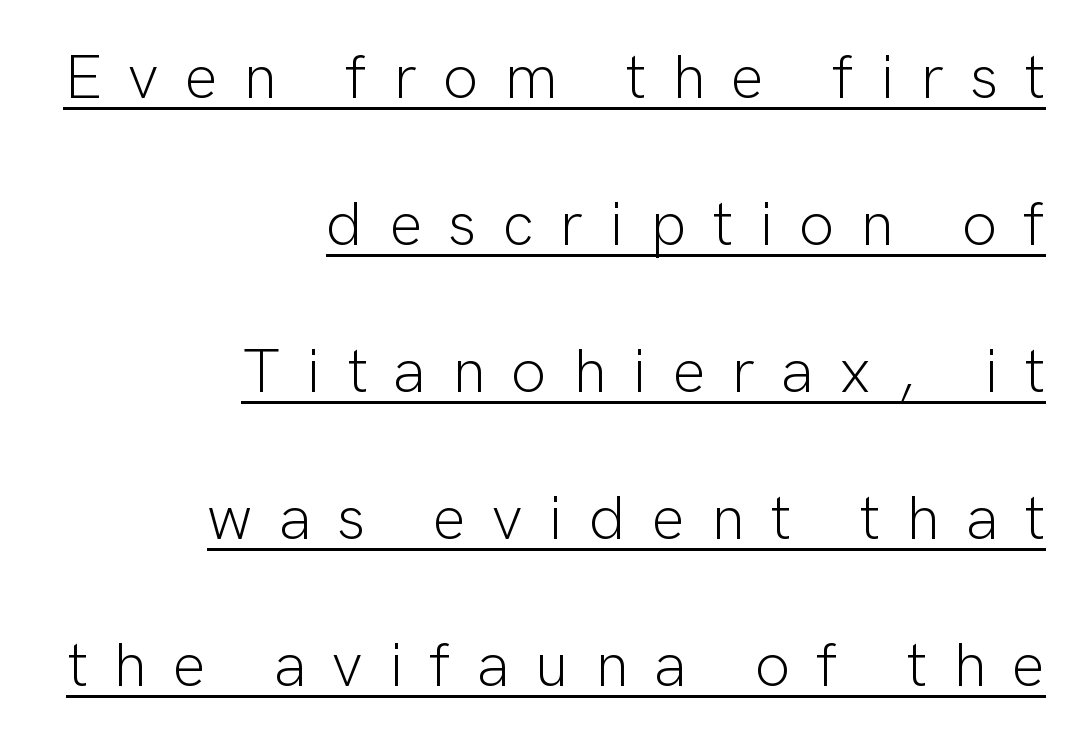
{"serif": "no", "italic": "no", "bold": "no", "weight": "light", "width": "normal", "stroke_contrast": "low", "x_height": "medium", "monospaced": "no", "underline": "yes", "align": "right", "line_spacing": "loose", "line_spacing_ratio": 2.37, "letter_spacing": "wide", "letter_spacing_em": 0.42, "glyph_px": 62}
